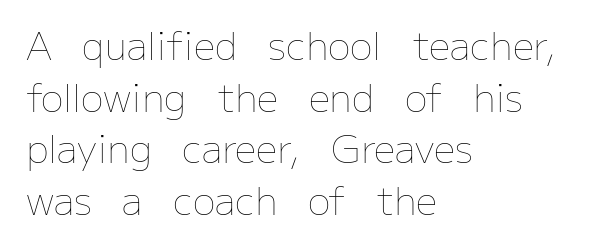
The image shows 38 px thin type, upright; set left-aligned, normal line spacing (1.36x), normal letter spacing, not underlined; low stroke contrast and a medium x-height.
